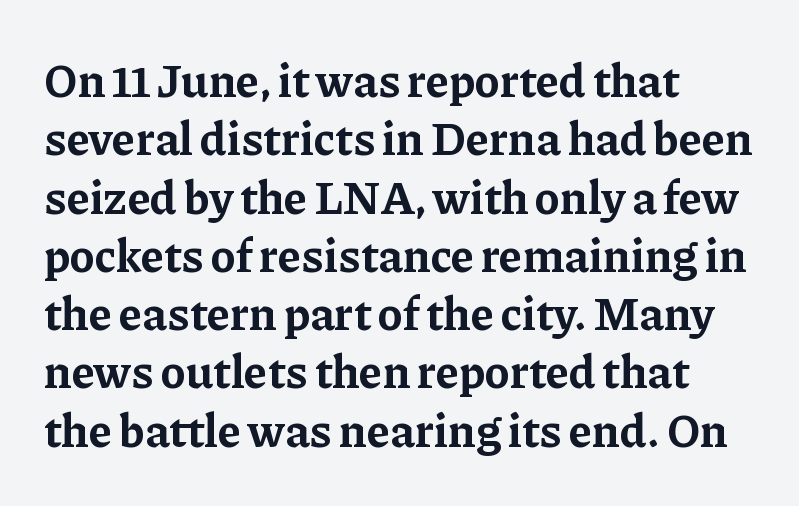
{"serif": "yes", "italic": "no", "bold": "yes", "weight": "bold", "width": "normal", "stroke_contrast": "low", "x_height": "medium", "monospaced": "no", "underline": "no", "align": "left", "line_spacing_ratio": 1.24, "letter_spacing": "normal", "letter_spacing_em": 0.0, "glyph_px": 47}
